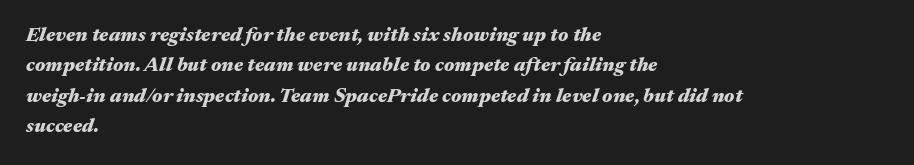
Q: Is the text bold? A: Yes.
Q: Is the text italic (slanted)? A: Yes, it leans right by about 17 degrees.
Q: Is the text underlined? A: No.
Q: How is the paragraph aligned? A: Left-aligned.
Q: Is the spacing between letters normal or unusually wide? A: Normal.
Q: Is the spacing between lines tight, normal or loose? A: Normal.
